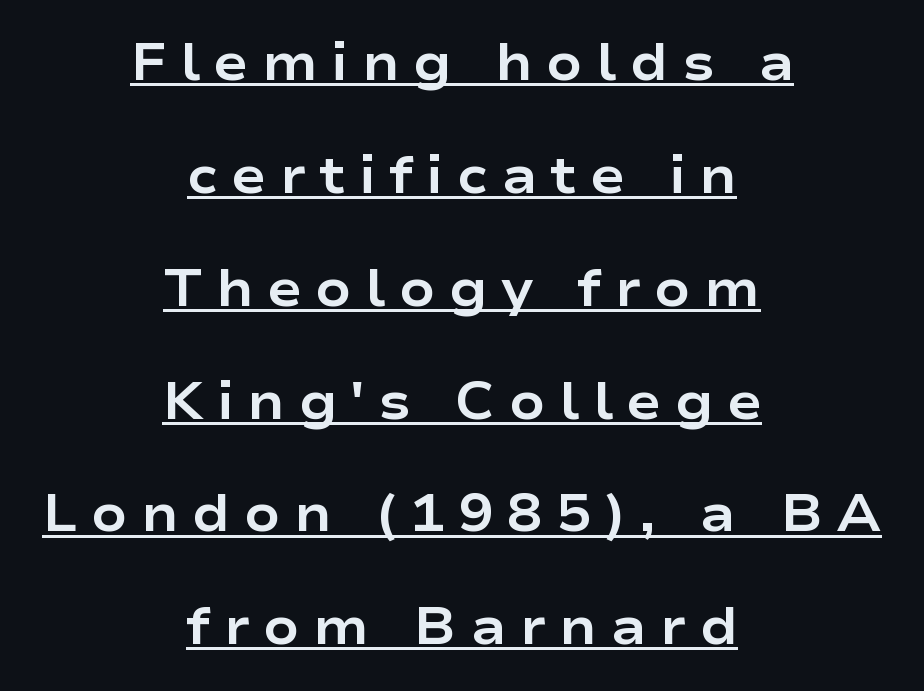
Varying glyph widths throughout — classic text-font behaviour. This sample trades compactness for vertical openness between lines. You can see a thin bar hugging the bottom of the glyphs. The rendering positions every line midway between the sides. Tracking value appears strongly positive — letters spread wide.
